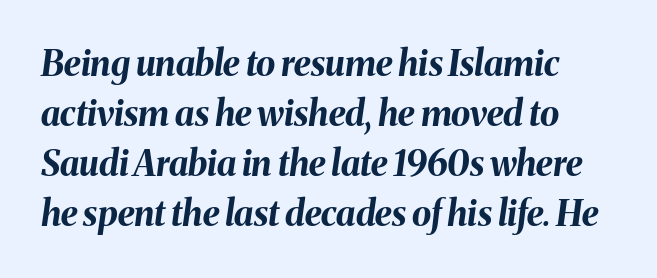
Is this a fixed-width face? No — the glyphs have proportional, varying widths. Has an underline been added? It has not. Bold? Absolutely — the strokes are thick and heavy. A typesetter would call this zero additional tracking.
